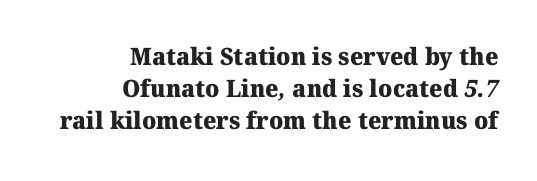
Notice how thick the strokes are: this is what a full bold looks like. Each word holds together tightly as a unit, with standard inter-letter gaps. Underlining? Definitely not there. Honestly, the row spacing looks completely unremarkable. The paragraph has a hard right edge and a soft left edge.
